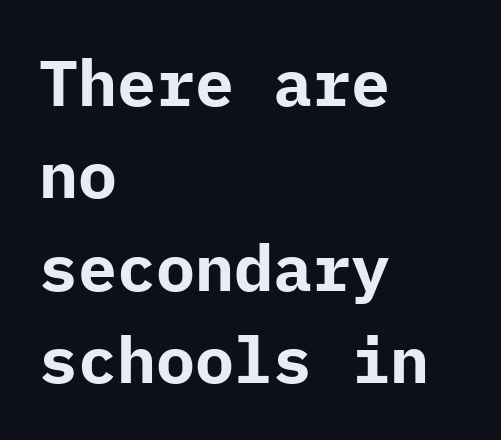
{"serif": "no", "italic": "no", "bold": "yes", "weight": "bold", "width": "normal", "stroke_contrast": "low", "x_height": "medium", "underline": "no", "align": "left", "line_spacing": "normal", "line_spacing_ratio": 1.42, "letter_spacing": "normal", "letter_spacing_em": 0.0, "glyph_px": 65}
